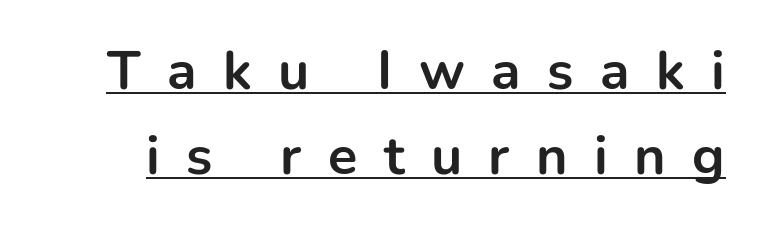
The typesetter has applied underlining to the passage shown. Check where the strokes stop: nothing finishes them off — pure sans. Character widths vary here, with narrow letters taking less room than wide ones. When letters stand straight like this, we call the style roman or upright. The glyphs have the mass of a bold cut.
